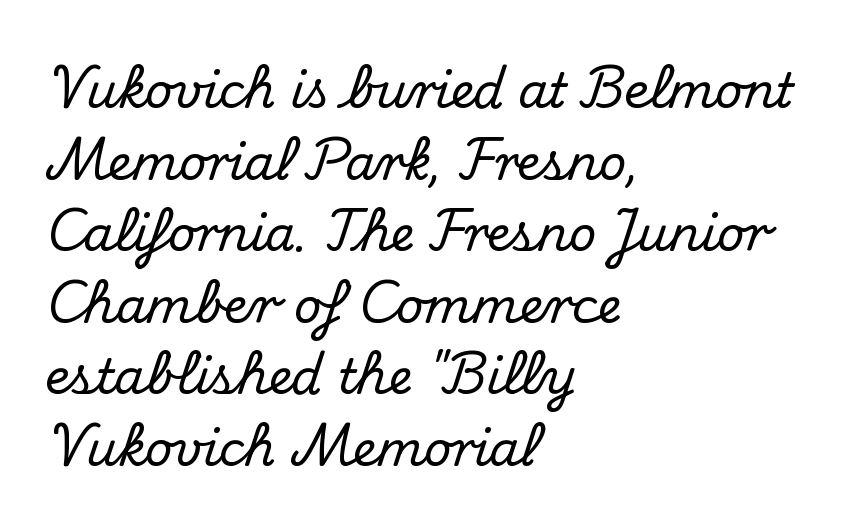
{"serif": "yes", "width": "normal", "stroke_contrast": "medium", "x_height": "small", "monospaced": "no", "underline": "no", "align": "left", "line_spacing": "normal", "line_spacing_ratio": 1.49, "letter_spacing": "normal", "letter_spacing_em": 0.0, "glyph_px": 48}
